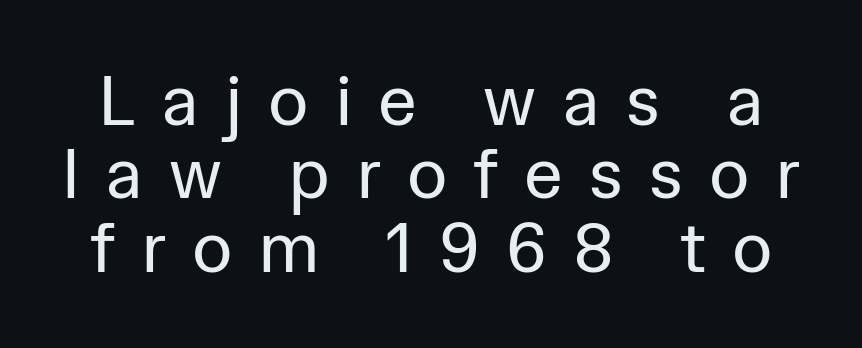
{"serif": "no", "italic": "no", "bold": "no", "weight": "regular", "width": "normal", "stroke_contrast": "low", "x_height": "medium", "monospaced": "no", "underline": "no", "line_spacing": "tight", "line_spacing_ratio": 1.05, "letter_spacing": "wide", "letter_spacing_em": 0.37, "glyph_px": 70}
